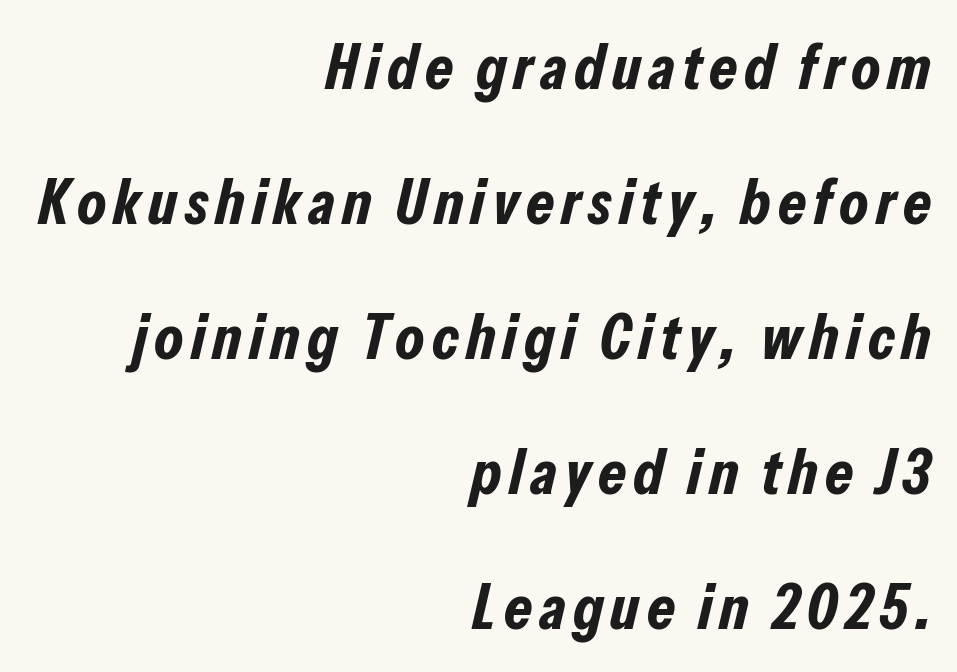
The image shows 64 px bold, condensed type, italic (leaning right); set right-aligned, loose line spacing (2.11x), not underlined; low stroke contrast and a medium x-height.
